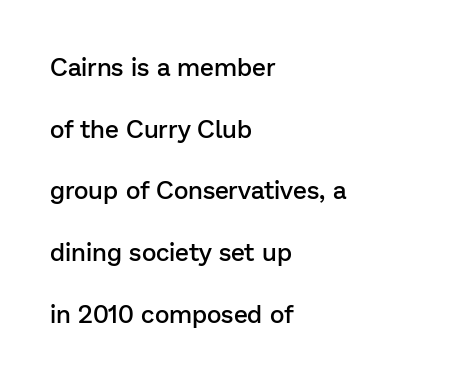
{"italic": "no", "bold": "semi", "underline": "no", "align": "left", "line_spacing": "loose", "line_spacing_ratio": 2.47, "letter_spacing": "normal", "letter_spacing_em": 0.0, "glyph_px": 25}
